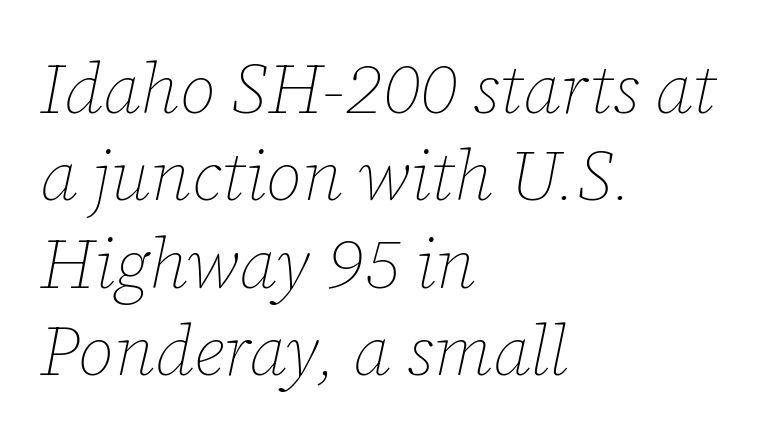
The compositor pushed each line to the left boundary. The face used here is proportionally spaced, like ordinary book or web type. Compared with ordinary roman type, these characters are visibly tilted. The font is comparable to plain body text, perhaps lighter. There is no visible air inserted between adjacent glyphs. Honestly, there is no underline to notice here at all.
